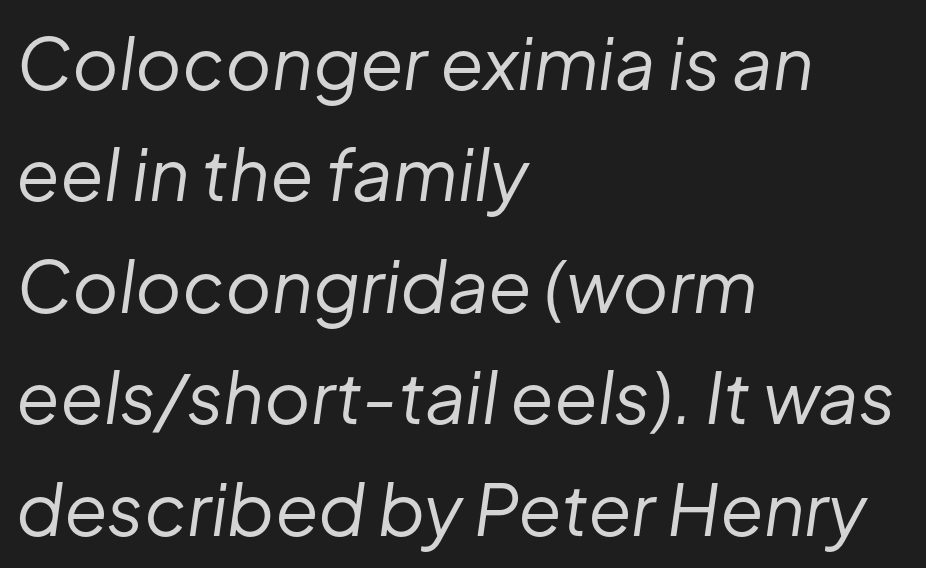
Visually the block forms a straight wall on the left and a jagged coastline on the right. The horizontal fit of the characters is conventional and even. Line spacing here is normal. This rendering features lettering with no underline.
